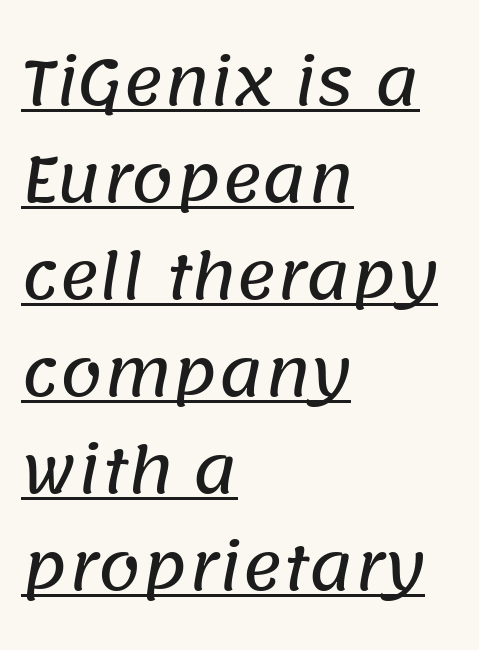
{"serif": "no", "width": "normal", "stroke_contrast": "low", "x_height": "large", "monospaced": "no", "underline": "yes", "align": "left", "line_spacing": "normal", "line_spacing_ratio": 1.59, "letter_spacing": "normal", "letter_spacing_em": 0.0, "glyph_px": 61}
